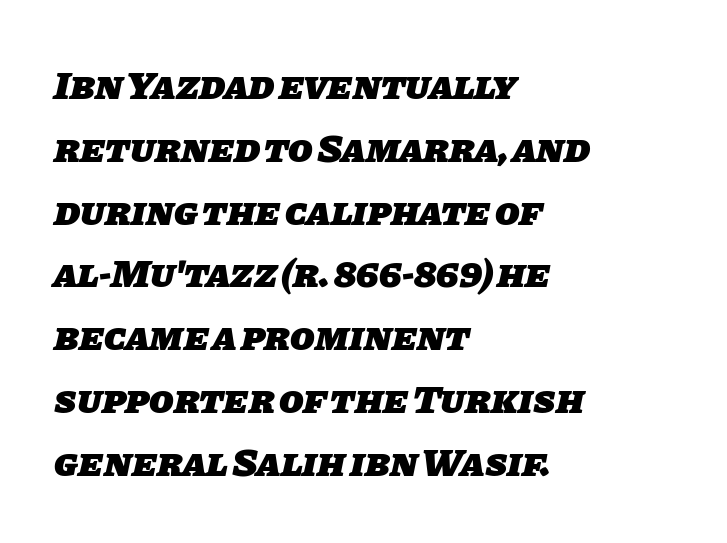
The image shows 40 px heavy type; set left-aligned, normal line spacing (1.57x), normal letter spacing, not underlined; low stroke contrast and a large x-height.
